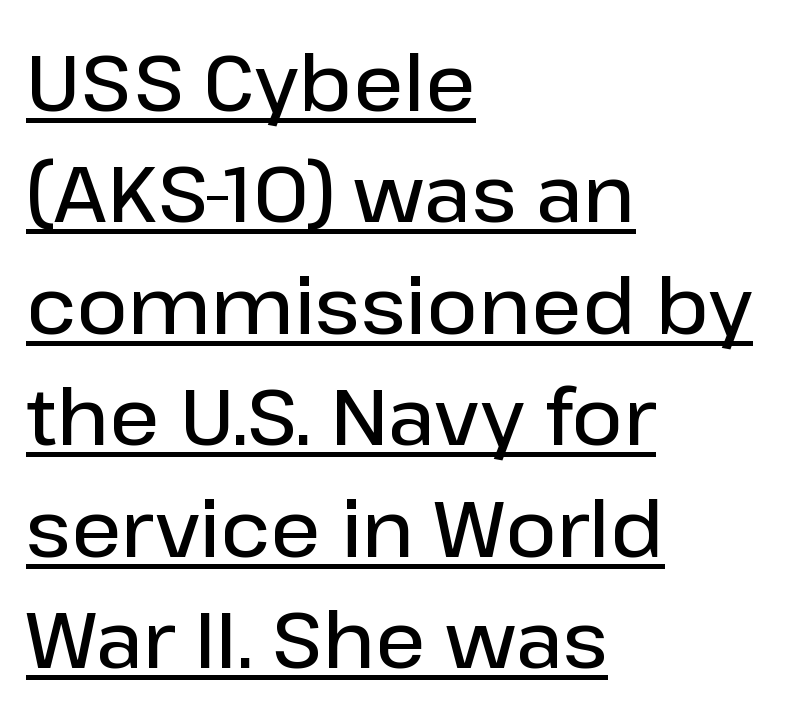
Q: Is the text bold? A: Semi-bold.
Q: Is the text italic (slanted)? A: No, it is upright.
Q: Is the typeface a serif or a sans-serif typeface? A: Sans-serif.
Q: Is the text underlined? A: Yes.
Q: How is the paragraph aligned? A: Left-aligned.
Q: Is the spacing between letters normal or unusually wide? A: Normal.
Q: Is the spacing between lines tight, normal or loose? A: Normal.
Q: Width (condensed, normal, or wide)? A: Normal.
Q: Stroke contrast? A: Low.
Q: x-height? A: Medium.
Q: Monospaced? A: No.
